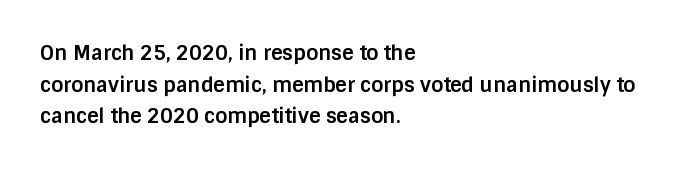
{"italic": "no", "bold": "yes", "underline": "no", "align": "left", "line_spacing": "normal", "line_spacing_ratio": 1.58, "letter_spacing": "normal", "letter_spacing_em": 0.0, "glyph_px": 20}
